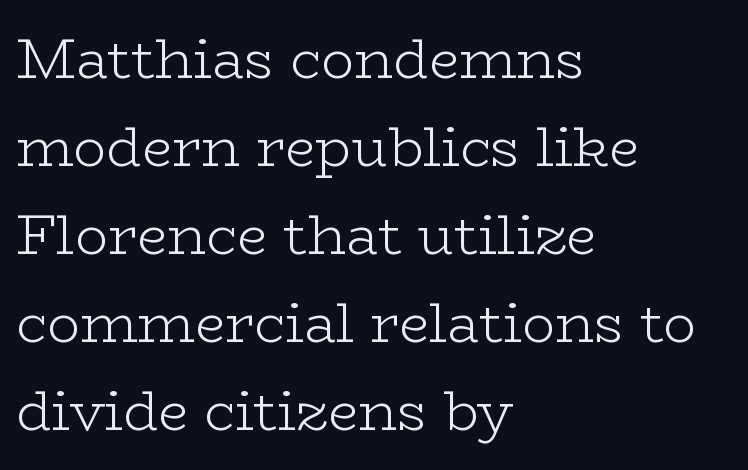
Q: Is the text bold? A: No.
Q: Is the text italic (slanted)? A: No, it is upright.
Q: Is the typeface a serif or a sans-serif typeface? A: Serif.
Q: Is the text underlined? A: No.
Q: How is the paragraph aligned? A: Left-aligned.
Q: Is the spacing between letters normal or unusually wide? A: Normal.
Q: Is the spacing between lines tight, normal or loose? A: Normal.
Q: Width (condensed, normal, or wide)? A: Wide.
Q: Stroke contrast? A: Low.
Q: x-height? A: Medium.
Q: Monospaced? A: No.
